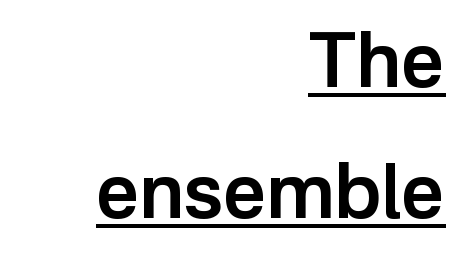
Q: Is the text bold? A: Semi-bold.
Q: Is the text italic (slanted)? A: No, it is upright.
Q: Is the typeface a serif or a sans-serif typeface? A: Sans-serif.
Q: Is the text underlined? A: Yes.
Q: How is the paragraph aligned? A: Right-aligned.
Q: Is the spacing between letters normal or unusually wide? A: Normal.
Q: Width (condensed, normal, or wide)? A: Normal.
Q: Stroke contrast? A: Low.
Q: x-height? A: Medium.
Q: Monospaced? A: No.
